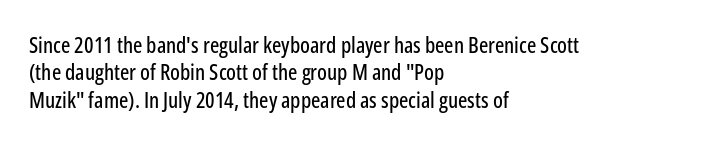
{"italic": "no", "underline": "no", "align": "left", "line_spacing": "normal", "line_spacing_ratio": 1.25, "letter_spacing": "normal", "letter_spacing_em": 0.0, "glyph_px": 22}
